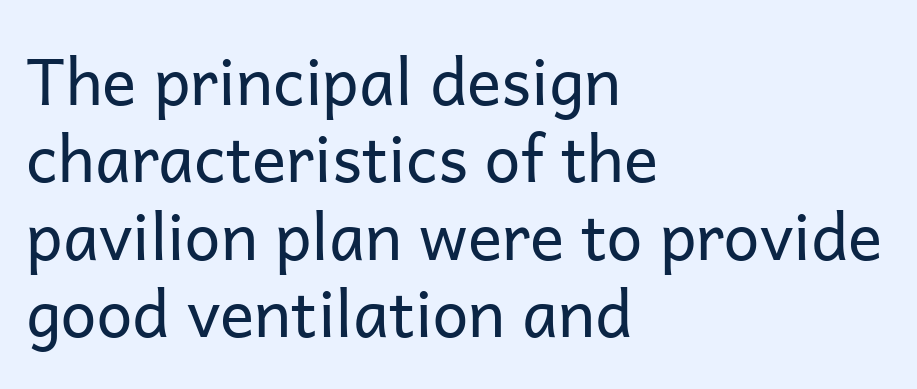
The passage shown has conventional tracking throughout. Heaviness? Minimal to ordinary, like unemphasized prose. Is there any slant? The stems are plumb. I'd call this a sans setting — the letters go barefoot.
